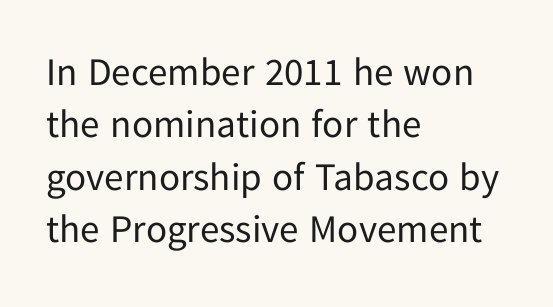
{"serif": "no", "italic": "no", "bold": "no", "weight": "regular", "width": "normal", "stroke_contrast": "low", "x_height": "medium", "monospaced": "no", "underline": "no", "align": "left", "line_spacing": "normal", "line_spacing_ratio": 1.34, "letter_spacing": "normal", "letter_spacing_em": 0.0, "glyph_px": 39}
